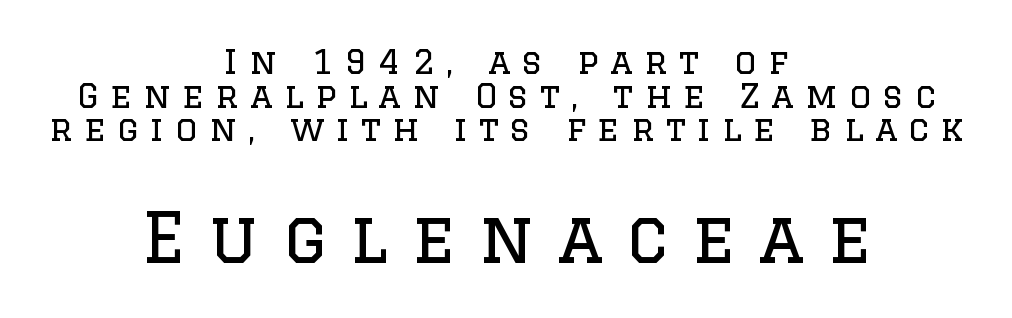
Q: Is the text bold? A: No.
Q: Is the text italic (slanted)? A: No, it is upright.
Q: Is the typeface a serif or a sans-serif typeface? A: Serif.
Q: Is the text underlined? A: No.
Q: How is the paragraph aligned? A: Centered.
Q: Is the spacing between letters normal or unusually wide? A: Unusually wide.
Q: Is the spacing between lines tight, normal or loose? A: Tight.
Q: Which block of text is set in a larger size, the first (top) or the second (bottom)? A: The second (bottom) one.
Q: Width (condensed, normal, or wide)? A: Normal.
Q: Stroke contrast? A: Low.
Q: x-height? A: Large.
Q: Monospaced? A: No.
